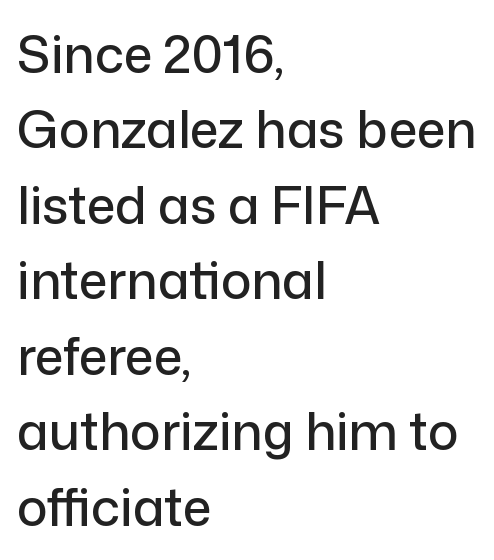
Q: Is the text italic (slanted)? A: No, it is upright.
Q: Is the typeface a serif or a sans-serif typeface? A: Sans-serif.
Q: Is the text underlined? A: No.
Q: How is the paragraph aligned? A: Left-aligned.
Q: Is the spacing between letters normal or unusually wide? A: Normal.
Q: Is the spacing between lines tight, normal or loose? A: Normal.
Q: Width (condensed, normal, or wide)? A: Normal.
Q: Stroke contrast? A: Low.
Q: x-height? A: Medium.
Q: Monospaced? A: No.
